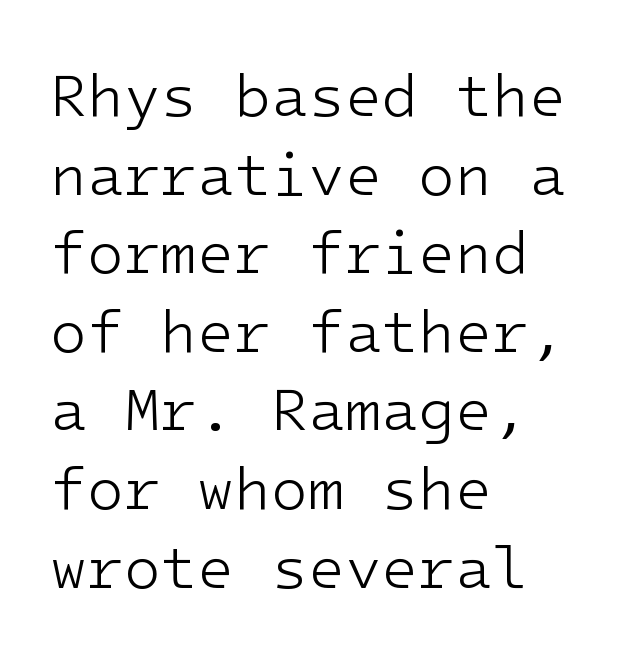
The setting favours the left margin, as ordinary paragraphs usually do. The typesetting does not lean heavy: it is not bold. Classification — sans serif. Unmarked baselines from the first word to the last. The line texture is even and compact thanks to regular tracking. The typography opts for an upright posture over an oblique one.
